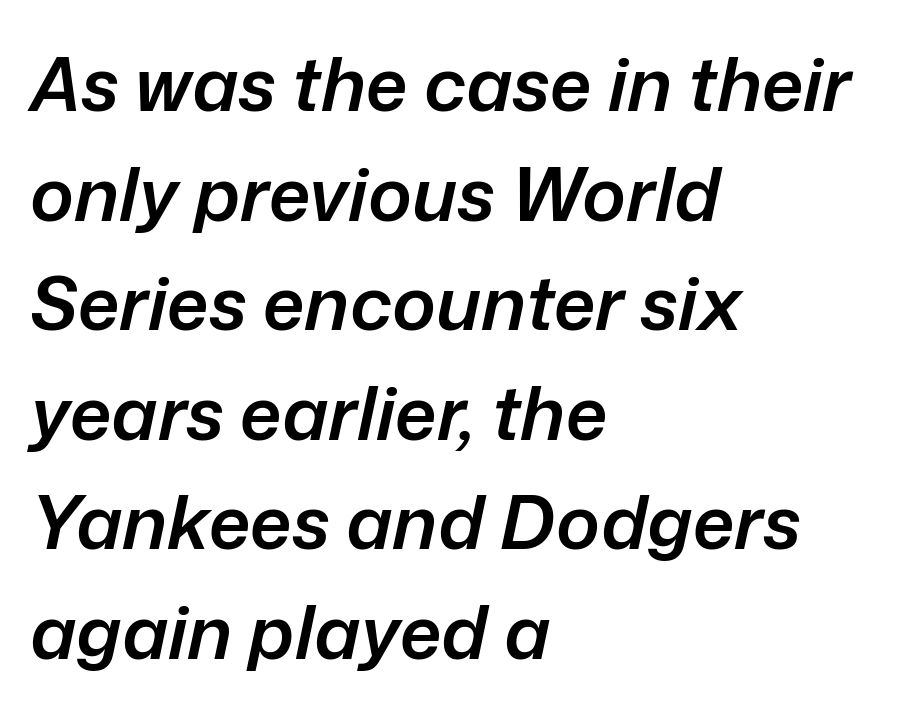
{"italic": "yes", "lean": "right", "slant_degrees": 12, "bold": "semi", "weight": "semibold", "width": "normal", "stroke_contrast": "low", "x_height": "medium", "monospaced": "no", "underline": "no", "align": "left", "line_spacing": "normal", "line_spacing_ratio": 1.48, "letter_spacing": "normal", "letter_spacing_em": 0.0, "glyph_px": 74}
